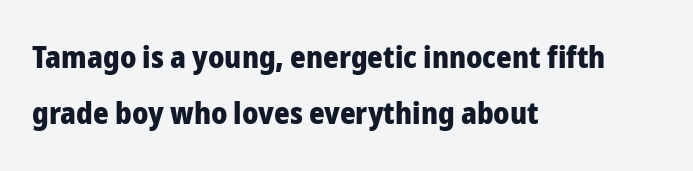
The image shows 30 px heavy sans-serif type, upright; set left-aligned, line spacing 1.88x, normal letter spacing, not underlined; low stroke contrast and a medium x-height.
